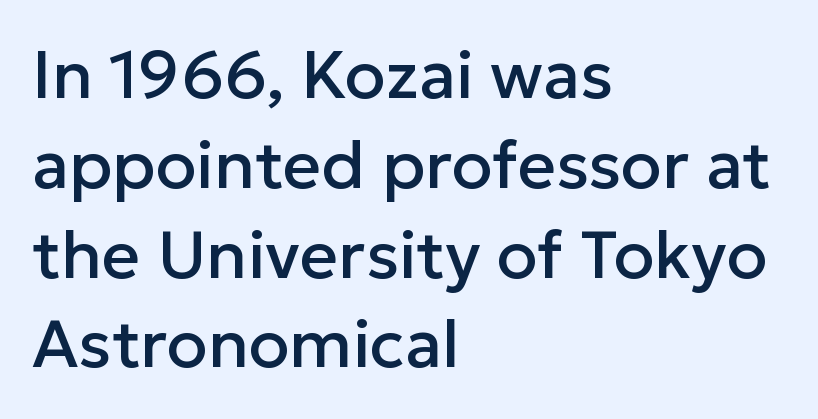
Q: Is the text italic (slanted)? A: No, it is upright.
Q: Is the typeface a serif or a sans-serif typeface? A: Sans-serif.
Q: Is the text underlined? A: No.
Q: How is the paragraph aligned? A: Left-aligned.
Q: Is the spacing between letters normal or unusually wide? A: Normal.
Q: Is the spacing between lines tight, normal or loose? A: Normal.
Q: Width (condensed, normal, or wide)? A: Normal.
Q: Stroke contrast? A: Low.
Q: x-height? A: Medium.
Q: Monospaced? A: No.
